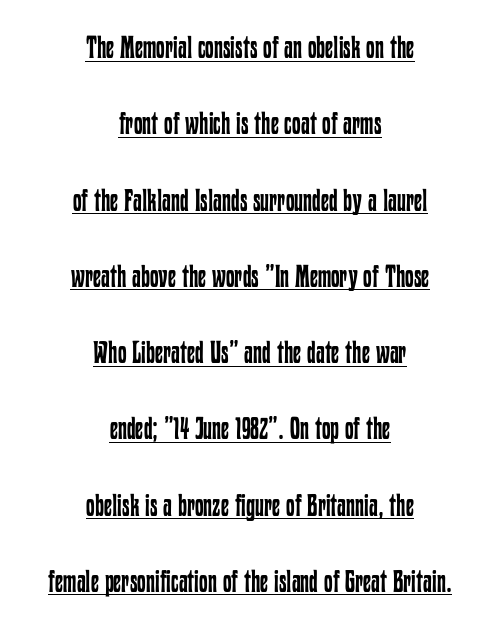
{"italic": "no", "bold": "no", "weight": "regular", "width": "condensed", "stroke_contrast": "low", "x_height": "medium", "monospaced": "no", "underline": "yes", "align": "center", "line_spacing": "loose", "line_spacing_ratio": 2.46, "letter_spacing": "normal", "letter_spacing_em": 0.0, "glyph_px": 31}
